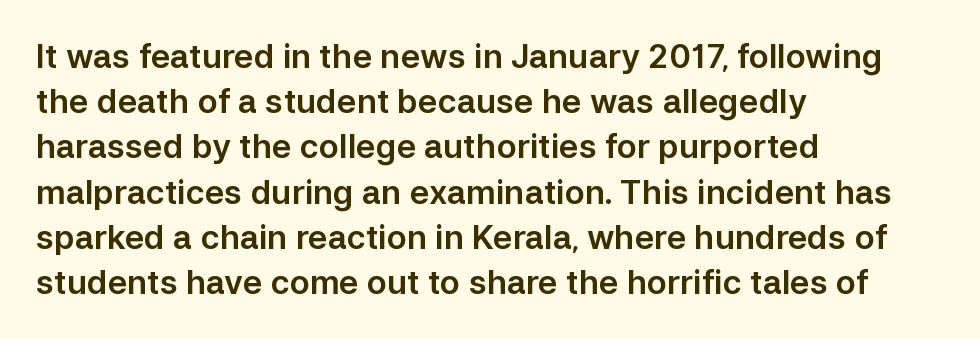
Q: Is the text italic (slanted)? A: No, it is upright.
Q: Is the typeface a serif or a sans-serif typeface? A: Sans-serif.
Q: Is the text underlined? A: No.
Q: How is the paragraph aligned? A: Left-aligned.
Q: Is the spacing between letters normal or unusually wide? A: Normal.
Q: Is the spacing between lines tight, normal or loose? A: Normal.
Q: Width (condensed, normal, or wide)? A: Normal.
Q: Stroke contrast? A: Low.
Q: x-height? A: Medium.
Q: Monospaced? A: No.
